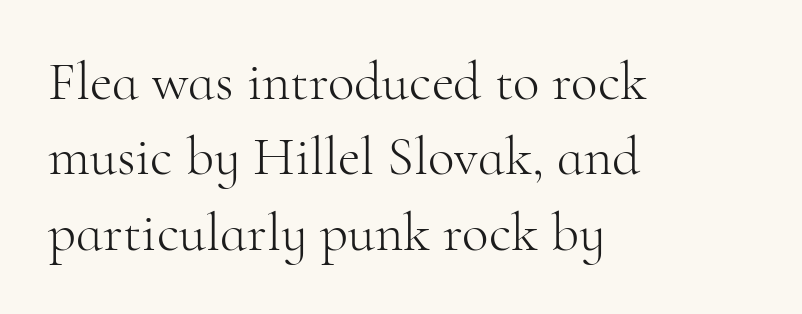
Q: Is the text bold? A: No.
Q: Is the text italic (slanted)? A: No, it is upright.
Q: Is the typeface a serif or a sans-serif typeface? A: Serif.
Q: Is the text underlined? A: No.
Q: How is the paragraph aligned? A: Left-aligned.
Q: Is the spacing between letters normal or unusually wide? A: Normal.
Q: Is the spacing between lines tight, normal or loose? A: Normal.
Q: Width (condensed, normal, or wide)? A: Normal.
Q: Stroke contrast? A: High.
Q: x-height? A: Small.
Q: Monospaced? A: No.
